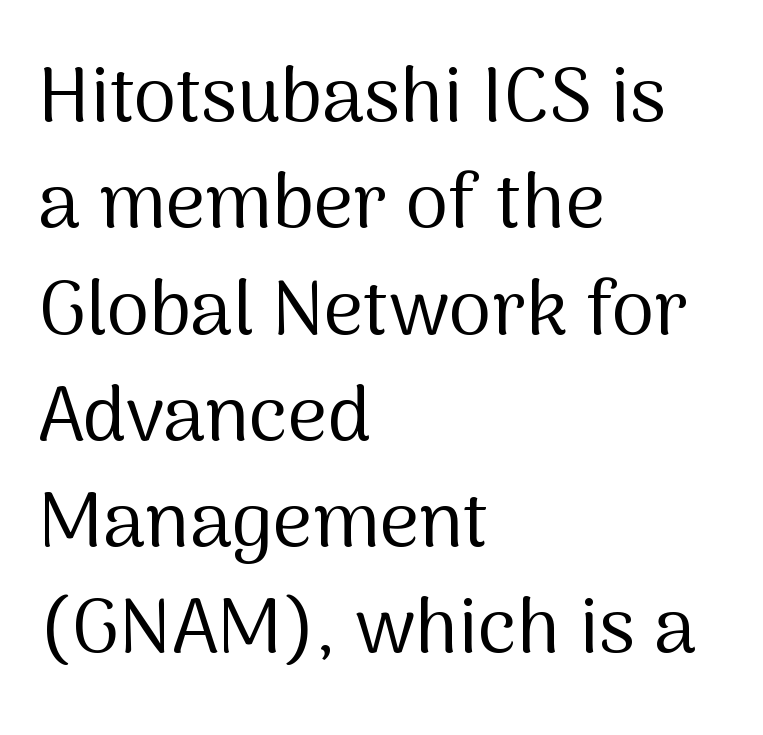
Q: Is the text bold? A: No.
Q: Is the text italic (slanted)? A: No, it is upright.
Q: Is the typeface a serif or a sans-serif typeface? A: Sans-serif.
Q: Is the text underlined? A: No.
Q: How is the paragraph aligned? A: Left-aligned.
Q: Is the spacing between letters normal or unusually wide? A: Normal.
Q: Is the spacing between lines tight, normal or loose? A: Normal.
Q: Width (condensed, normal, or wide)? A: Normal.
Q: Stroke contrast? A: Medium.
Q: x-height? A: Medium.
Q: Monospaced? A: No.
